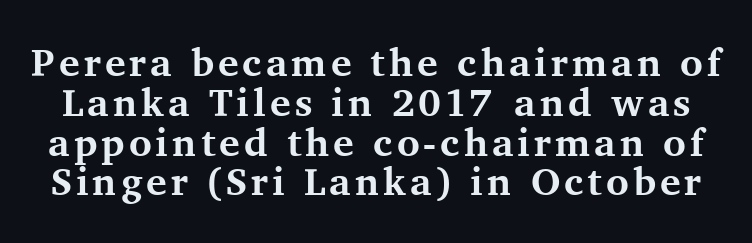
{"serif": "yes", "italic": "no", "bold": "yes", "weight": "bold", "width": "normal", "stroke_contrast": "medium", "x_height": "medium", "monospaced": "no", "underline": "no", "line_spacing": "tight", "line_spacing_ratio": 1.02, "glyph_px": 39}
